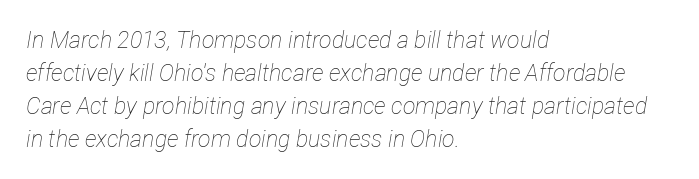
{"italic": "yes", "lean": "right", "slant_degrees": 12, "bold": "no", "underline": "no", "align": "left", "line_spacing": "normal", "line_spacing_ratio": 1.43, "letter_spacing": "normal", "letter_spacing_em": 0.0, "glyph_px": 23}
